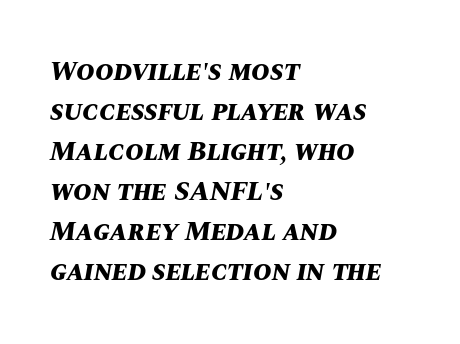
The image shows 28 px bold type, italic (leaning right); set left-aligned, normal line spacing (1.43x), normal letter spacing, not underlined; medium stroke contrast and a large x-height.
